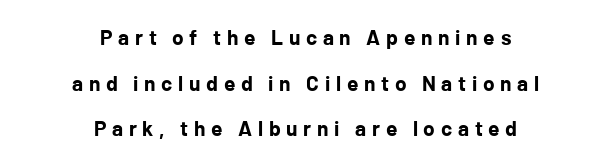
Q: Is the text bold? A: Yes.
Q: Is the text italic (slanted)? A: No, it is upright.
Q: Is the text underlined? A: No.
Q: How is the paragraph aligned? A: Centered.
Q: Is the spacing between letters normal or unusually wide? A: Unusually wide.
Q: Is the spacing between lines tight, normal or loose? A: Loose.
